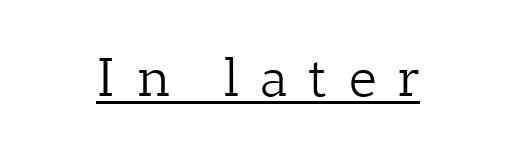
Caption: lettering with a line underneath. Look at the tracking — it's clearly loosened, letters drifting apart. A typesetter would call this proportional, since set widths differ per character. This sample uses a serif face. Stems here are at most as thick as an everyday book face. Rendered with straight, roman letterforms.
